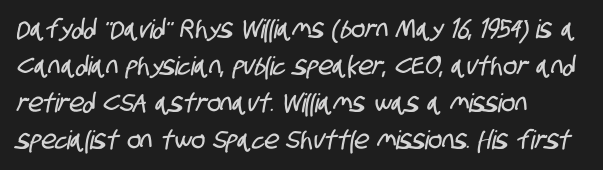
Honestly, the row spacing looks completely unremarkable. Every row of glyphs begins at an identical x-position on the left. The strip under each line holds only bare page. Here the glyphs are tracked normally, forming tight word shapes.
